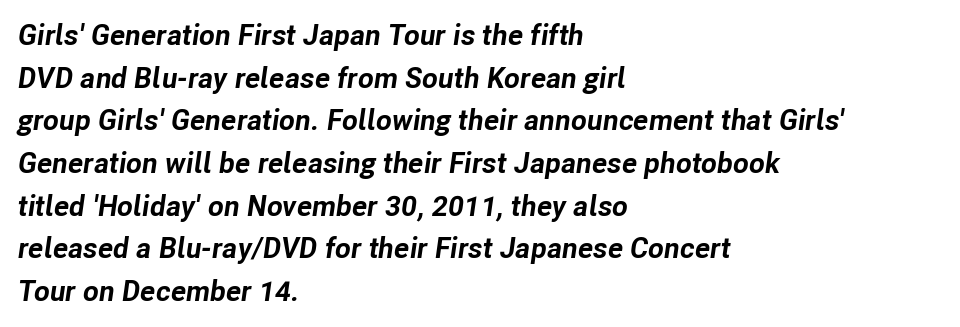
Q: Is the text bold? A: Yes.
Q: Is the text italic (slanted)? A: Yes, it leans right by about 8 degrees.
Q: Is the text underlined? A: No.
Q: How is the paragraph aligned? A: Left-aligned.
Q: Is the spacing between letters normal or unusually wide? A: Normal.
Q: Is the spacing between lines tight, normal or loose? A: Normal.
Q: Width (condensed, normal, or wide)? A: Normal.
Q: Stroke contrast? A: Low.
Q: x-height? A: Medium.
Q: Monospaced? A: No.
